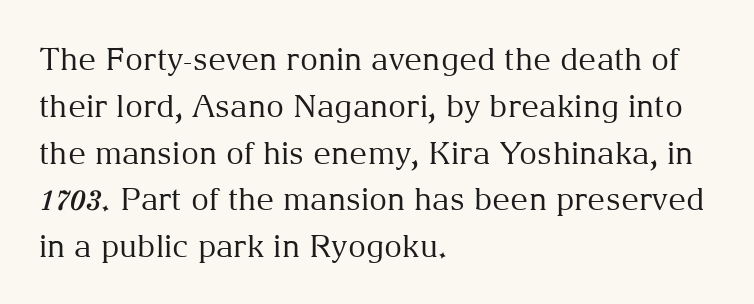
The image shows 31 px regular-weight serif type, upright; set left-aligned, normal line spacing (1.51x), normal letter spacing, not underlined; medium stroke contrast and a medium x-height.
